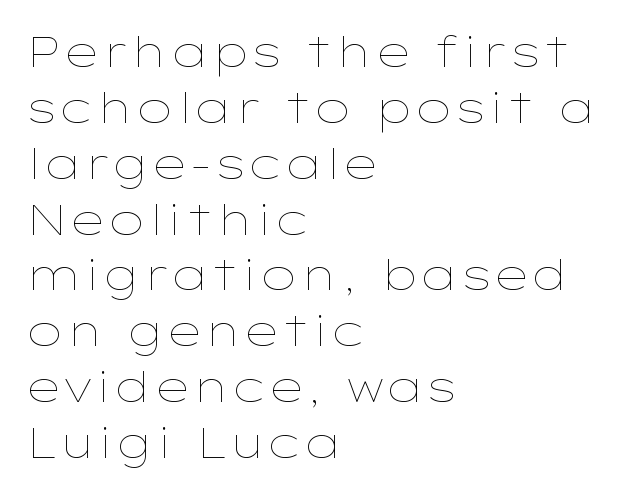
Q: Is the text bold? A: No.
Q: Is the text italic (slanted)? A: No, it is upright.
Q: Is the text underlined? A: No.
Q: How is the paragraph aligned? A: Left-aligned.
Q: Is the spacing between letters normal or unusually wide? A: Normal.
Q: Is the spacing between lines tight, normal or loose? A: Normal.
Q: Width (condensed, normal, or wide)? A: Wide.
Q: Stroke contrast? A: Low.
Q: x-height? A: Medium.
Q: Monospaced? A: No.
